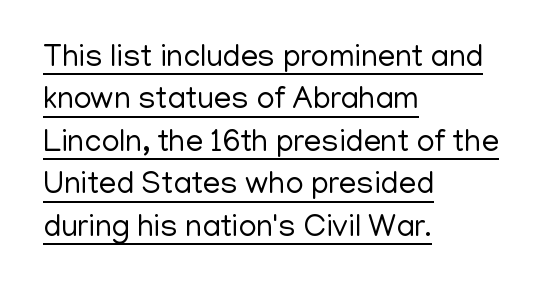
{"serif": "no", "italic": "no", "bold": "no", "weight": "regular", "width": "normal", "stroke_contrast": "low", "x_height": "medium", "monospaced": "no", "underline": "yes", "align": "left", "line_spacing": "normal", "line_spacing_ratio": 1.37, "letter_spacing": "normal", "letter_spacing_em": 0.0, "glyph_px": 31}
